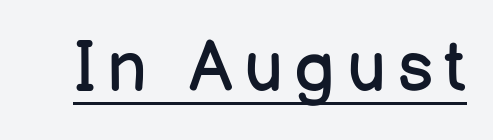
The typography opts for an upright posture over an oblique one. Ink coverage per letter is moderate at most. Proportional: the letters do not fall into vertical columns. The face used here is a sans, in the tradition of grotesques and geometrics. Beneath each row of characters lies a ruled line.
